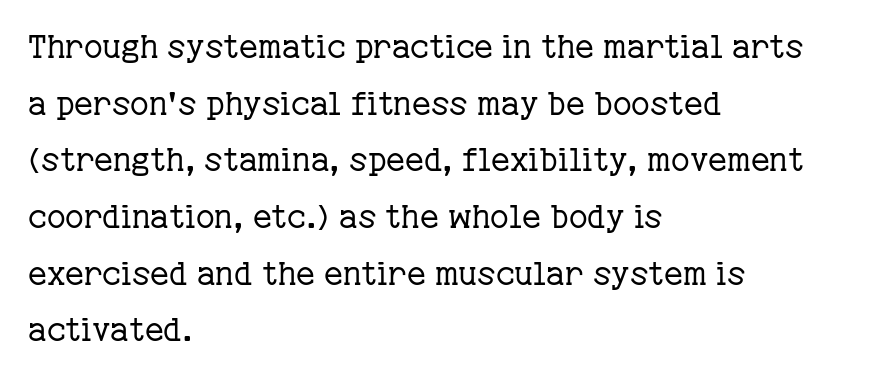
{"serif": "yes", "italic": "no", "bold": "no", "weight": "regular", "width": "normal", "stroke_contrast": "low", "x_height": "medium", "monospaced": "no", "underline": "no", "align": "left", "line_spacing_ratio": 1.77, "letter_spacing": "normal", "letter_spacing_em": 0.0, "glyph_px": 32}
